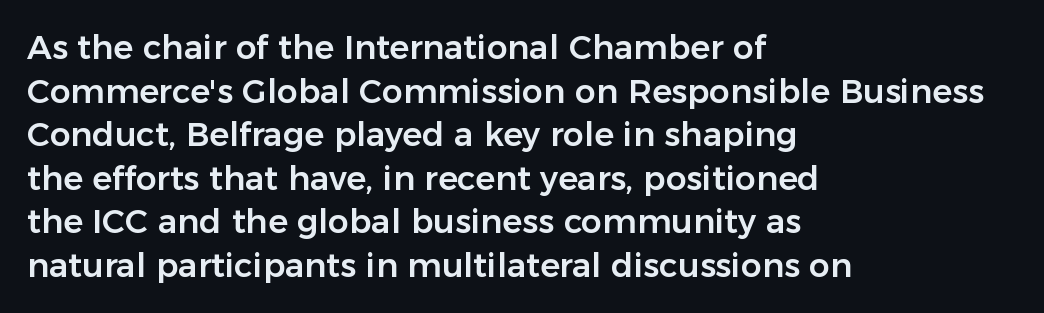
The passage shown is typed in a proportional face where columns would drift. Evenly set lines give the paragraph a standard silhouette. Where is the straight margin? On the left. This rendering features lettering with no underline. Posture: straight, roman, zero tilt.
